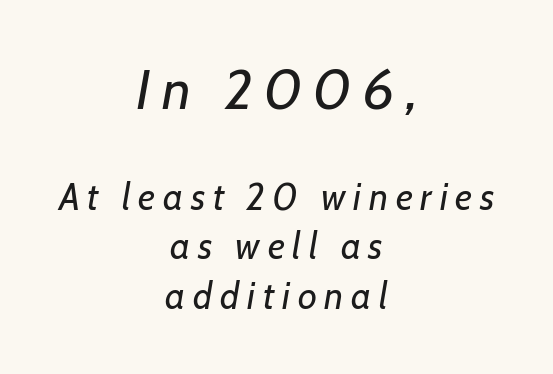
Q: Is the text bold? A: No.
Q: Is the text italic (slanted)? A: Yes, it leans right by about 7 degrees.
Q: Is the text underlined? A: No.
Q: How is the paragraph aligned? A: Centered.
Q: Is the spacing between letters normal or unusually wide? A: Unusually wide.
Q: Is the spacing between lines tight, normal or loose? A: Normal.
Q: Which block of text is set in a larger size, the first (top) or the second (bottom)? A: The first (top) one.
Q: Width (condensed, normal, or wide)? A: Normal.
Q: Stroke contrast? A: Low.
Q: x-height? A: Medium.
Q: Monospaced? A: No.
